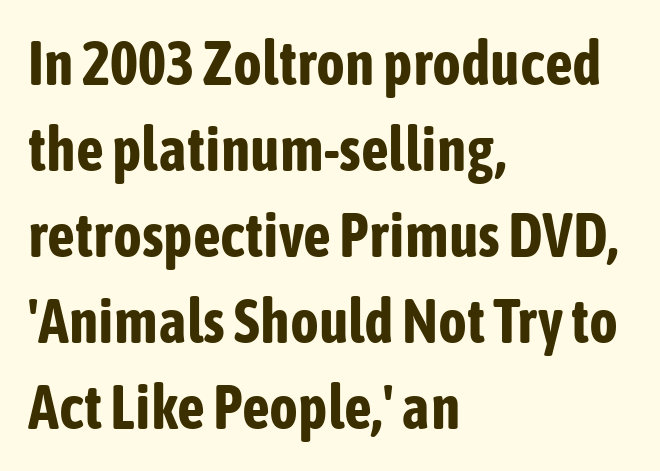
Q: Is the text bold? A: Yes.
Q: Is the text italic (slanted)? A: No, it is upright.
Q: Is the typeface a serif or a sans-serif typeface? A: Sans-serif.
Q: Is the text underlined? A: No.
Q: How is the paragraph aligned? A: Left-aligned.
Q: Is the spacing between letters normal or unusually wide? A: Normal.
Q: Is the spacing between lines tight, normal or loose? A: Normal.
Q: Width (condensed, normal, or wide)? A: Condensed.
Q: Stroke contrast? A: Low.
Q: x-height? A: Medium.
Q: Monospaced? A: No.
